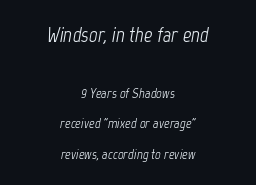
The image shows 21 px text type, italic (leaning right); set centered, loose line spacing (2.16x), normal letter spacing, not underlined; the first (top) block is 1.5x larger.
